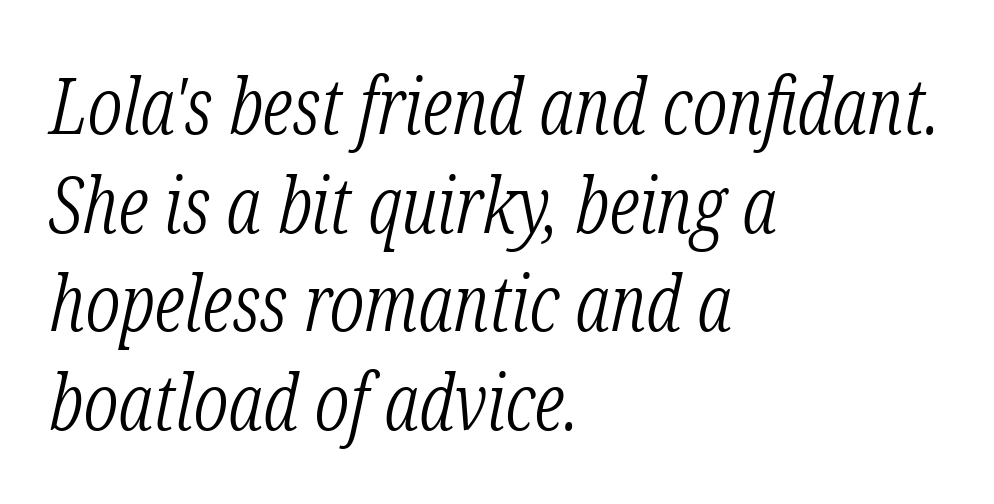
Q: Is the text bold? A: No.
Q: Is the text italic (slanted)? A: Yes, it leans right by about 12 degrees.
Q: Is the typeface a serif or a sans-serif typeface? A: Serif.
Q: Is the text underlined? A: No.
Q: How is the paragraph aligned? A: Left-aligned.
Q: Is the spacing between letters normal or unusually wide? A: Normal.
Q: Is the spacing between lines tight, normal or loose? A: Normal.
Q: Width (condensed, normal, or wide)? A: Condensed.
Q: Stroke contrast? A: Low.
Q: x-height? A: Medium.
Q: Monospaced? A: No.
